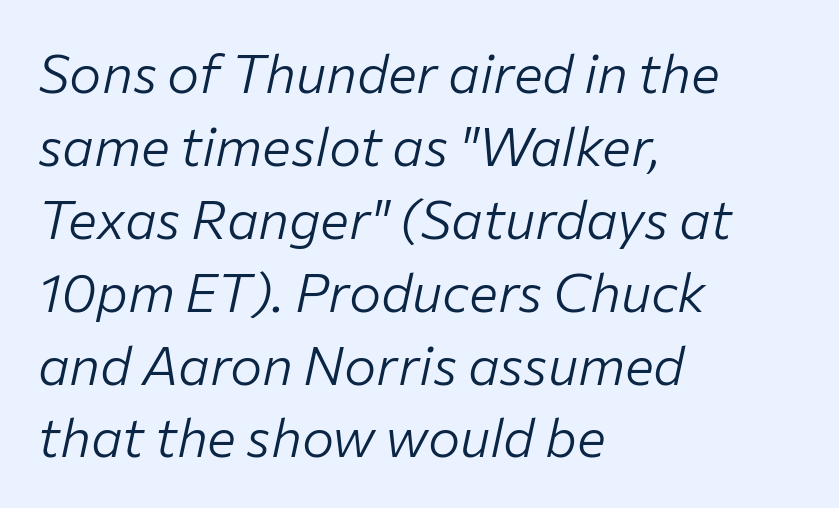
The image shows 54 px light type, italic (leaning right); set left-aligned, normal line spacing (1.35x), normal letter spacing, not underlined; low stroke contrast and a medium x-height.
